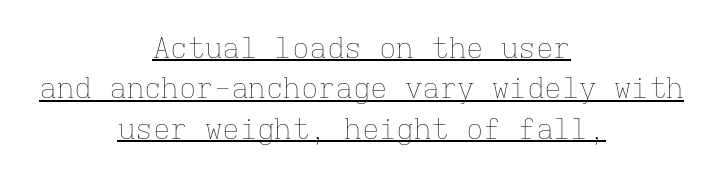
The line-height multiplier appears to be the usual default. The passage shown is underscored from start to finish. Words appear dense and cohesive because spacing is normal. It's the straight-up-and-down kind of type.
